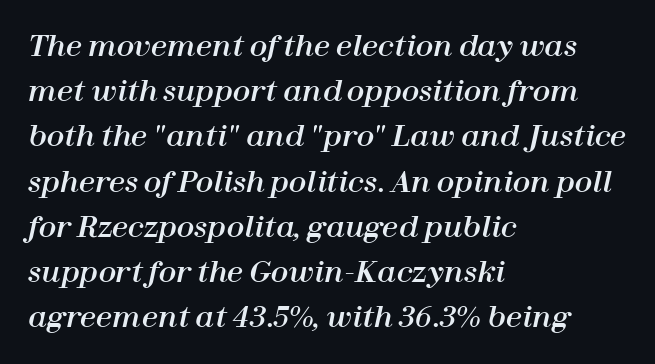
The image shows 29 px text type, italic (leaning right); set left-aligned, normal line spacing (1.56x), normal letter spacing, not underlined; high stroke contrast and a medium x-height.
